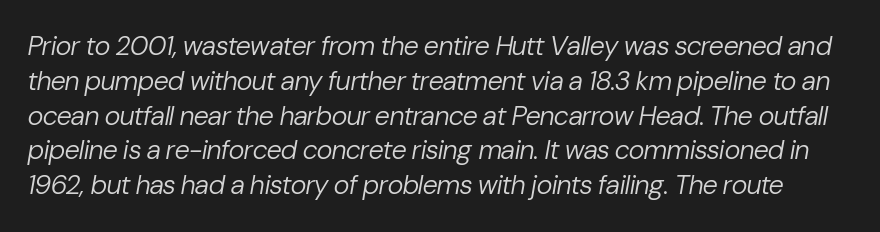
The image shows 27 px text type, italic (leaning right); set normal line spacing (1.29x), normal letter spacing, not underlined.
